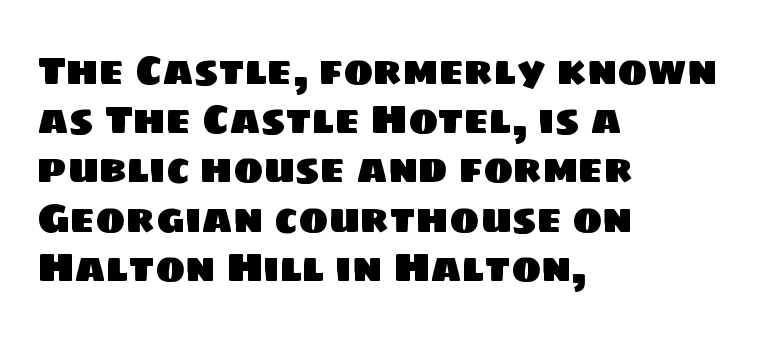
Lines of text with bare space underneath. This sample uses a sans-serif face. Characters follow at the spacing the type designer built in. Looks like regular typesetting: each glyph gets only the width it needs. The rendering anchors every line to the left-hand side.
